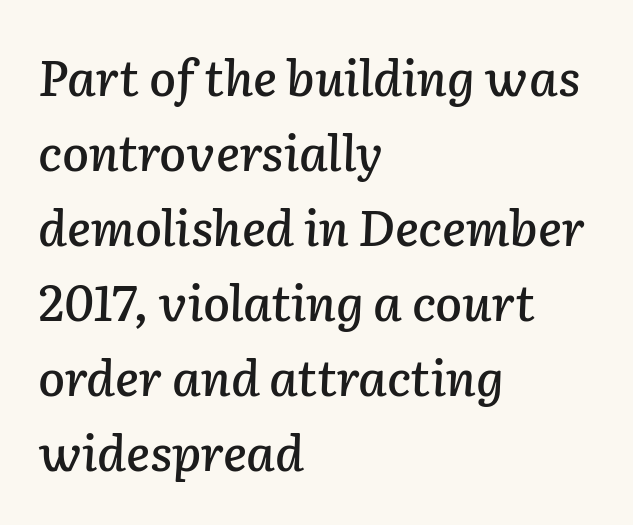
The image shows 49 px text type, italic (leaning right); set left-aligned, normal line spacing (1.53x), normal letter spacing, not underlined; low stroke contrast and a medium x-height.
